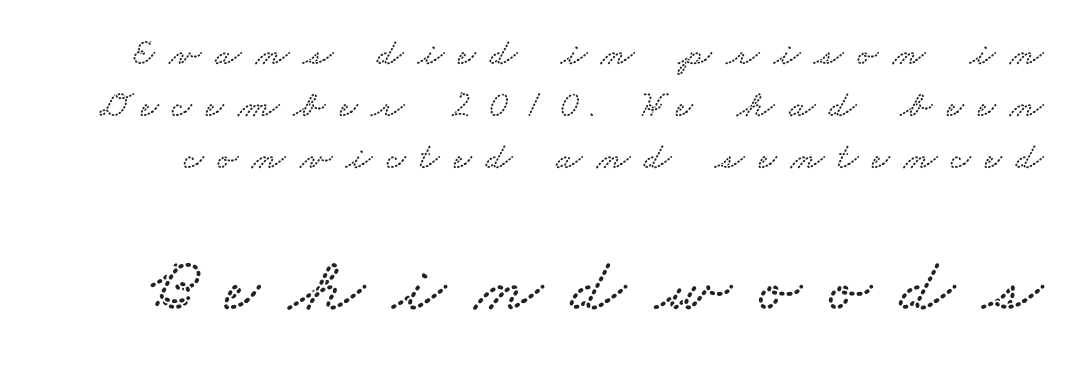
The image shows 77 px wide serif type; set normal line spacing (1.37x), unusually wide letter spacing (+0.38 em), not underlined; the second (bottom) block is 2.03x larger; low stroke contrast and a small x-height.
